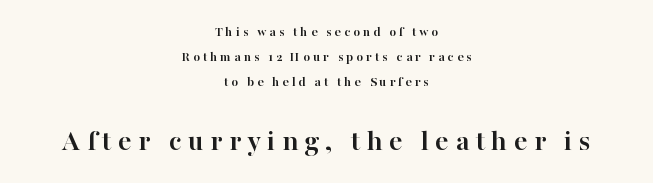
{"serif": "yes", "italic": "no", "bold": "yes", "weight": "semibold", "width": "normal", "stroke_contrast": "high", "x_height": "medium", "monospaced": "no", "underline": "no", "align": "center", "line_spacing_ratio": 1.8, "letter_spacing": "wide", "letter_spacing_em": 0.21, "larger_block": "second", "size_ratio": 2.14, "glyph_px": 30}
